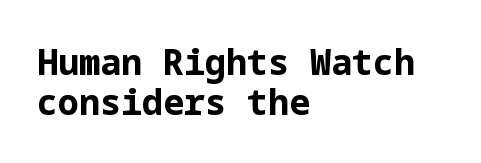
The image shows 35 px bold sans-serif type, upright; set left-aligned, tight line spacing (1.14x), normal letter spacing, not underlined; low stroke contrast and a medium x-height.
